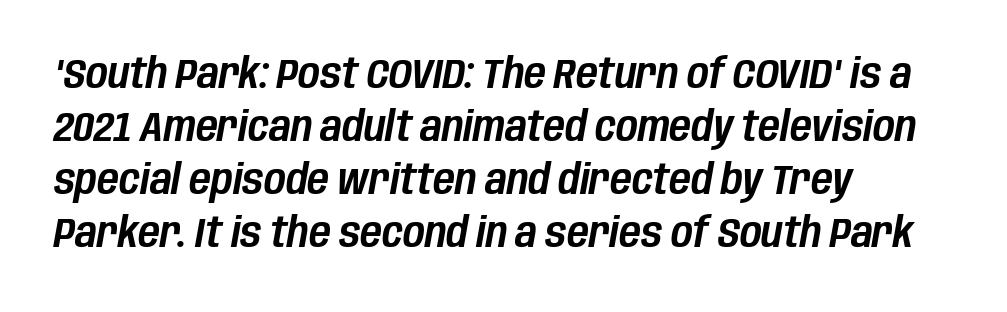
The image shows 42 px condensed type, italic (leaning right); set left-aligned, normal line spacing (1.26x), normal letter spacing, not underlined; low stroke contrast and a large x-height.
